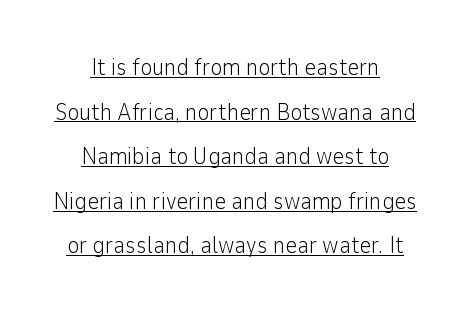
The image shows 23 px text type, upright; set centered, loose line spacing (1.94x), normal letter spacing, underlined.
